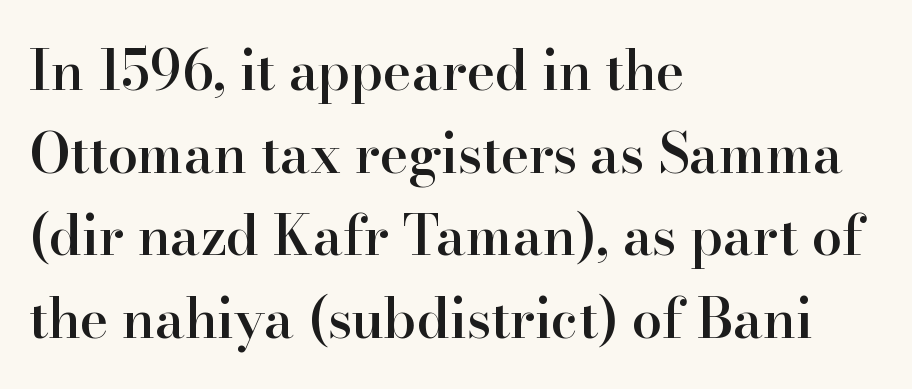
The image shows 54 px semibold serif type, upright; set left-aligned, normal line spacing (1.53x), normal letter spacing, not underlined; high stroke contrast and a small x-height.
